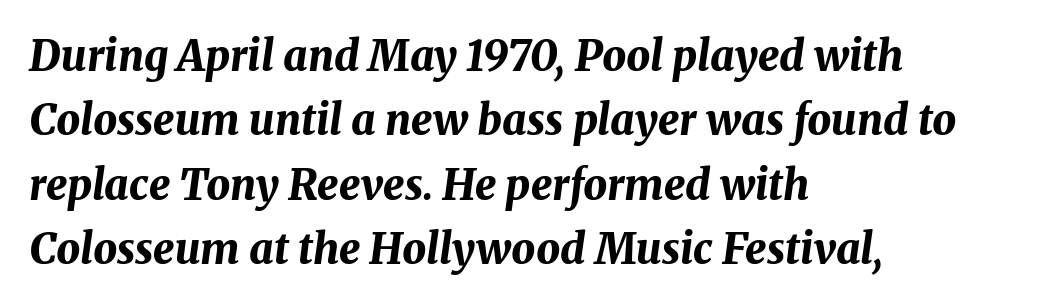
{"italic": "yes", "lean": "right", "slant_degrees": 8, "bold": "yes", "weight": "bold", "width": "normal", "stroke_contrast": "medium", "x_height": "medium", "monospaced": "no", "underline": "no", "align": "left", "line_spacing": "normal", "line_spacing_ratio": 1.53, "letter_spacing": "normal", "letter_spacing_em": 0.0, "glyph_px": 42}
